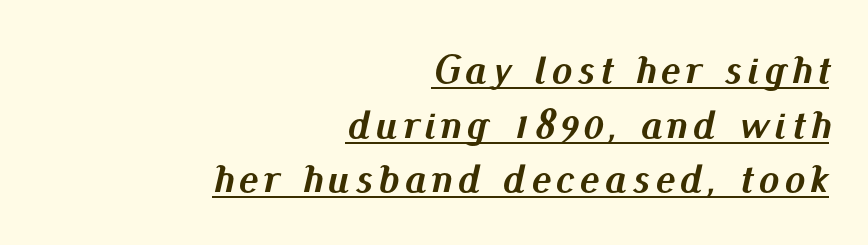
{"italic": "yes", "lean": "right", "slant_degrees": 13, "bold": "yes", "weight": "semibold", "width": "normal", "stroke_contrast": "medium", "x_height": "small", "monospaced": "no", "underline": "yes", "align": "right", "line_spacing": "normal", "line_spacing_ratio": 1.33, "glyph_px": 41}
